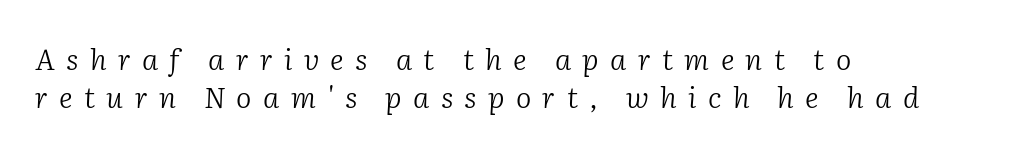
Q: Is the text bold? A: No.
Q: Is the text italic (slanted)? A: Yes, it leans right by about 2 degrees.
Q: Is the typeface a serif or a sans-serif typeface? A: Serif.
Q: Is the text underlined? A: No.
Q: How is the paragraph aligned? A: Left-aligned.
Q: Is the spacing between letters normal or unusually wide? A: Unusually wide.
Q: Is the spacing between lines tight, normal or loose? A: Normal.
Q: Width (condensed, normal, or wide)? A: Normal.
Q: Stroke contrast? A: Low.
Q: x-height? A: Medium.
Q: Monospaced? A: No.
